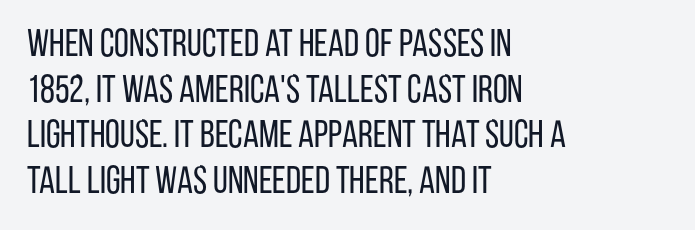
Q: Is the text bold? A: No.
Q: Is the text italic (slanted)? A: No, it is upright.
Q: Is the typeface a serif or a sans-serif typeface? A: Sans-serif.
Q: Is the text underlined? A: No.
Q: How is the paragraph aligned? A: Left-aligned.
Q: Is the spacing between letters normal or unusually wide? A: Normal.
Q: Width (condensed, normal, or wide)? A: Condensed.
Q: Stroke contrast? A: Low.
Q: x-height? A: Large.
Q: Monospaced? A: No.
